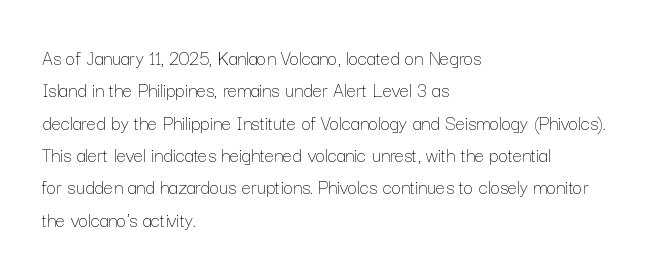
Q: Is the text bold? A: No.
Q: Is the text italic (slanted)? A: No, it is upright.
Q: Is the text underlined? A: No.
Q: How is the paragraph aligned? A: Left-aligned.
Q: Is the spacing between letters normal or unusually wide? A: Normal.
Q: Is the spacing between lines tight, normal or loose? A: Normal.
